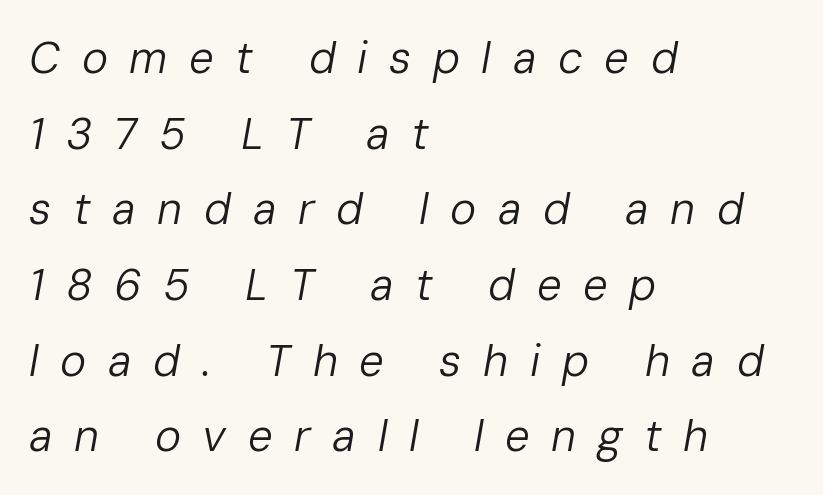
The image shows 44 px regular-weight type, italic (leaning right); set left-aligned, line spacing 1.72x, unusually wide letter spacing (+0.49 em), not underlined; low stroke contrast and a medium x-height.
